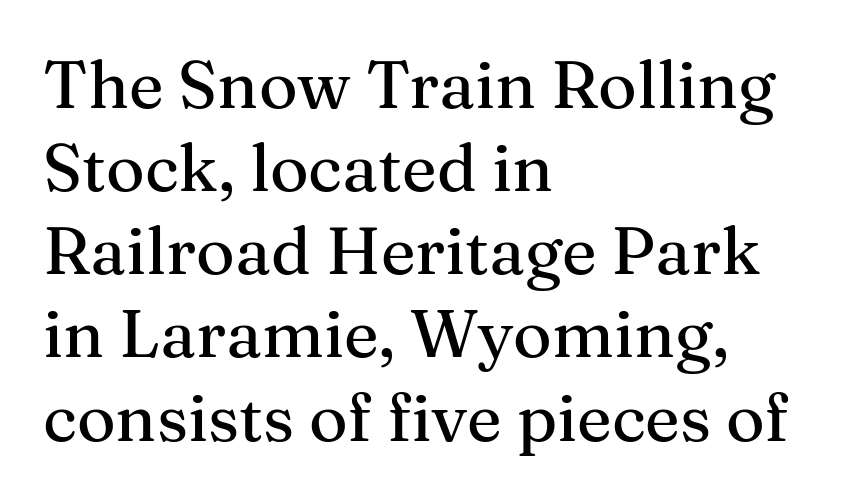
Q: Is the text italic (slanted)? A: No, it is upright.
Q: Is the typeface a serif or a sans-serif typeface? A: Serif.
Q: Is the text underlined? A: No.
Q: How is the paragraph aligned? A: Left-aligned.
Q: Is the spacing between letters normal or unusually wide? A: Normal.
Q: Is the spacing between lines tight, normal or loose? A: Normal.
Q: Width (condensed, normal, or wide)? A: Normal.
Q: Stroke contrast? A: Medium.
Q: x-height? A: Medium.
Q: Monospaced? A: No.
